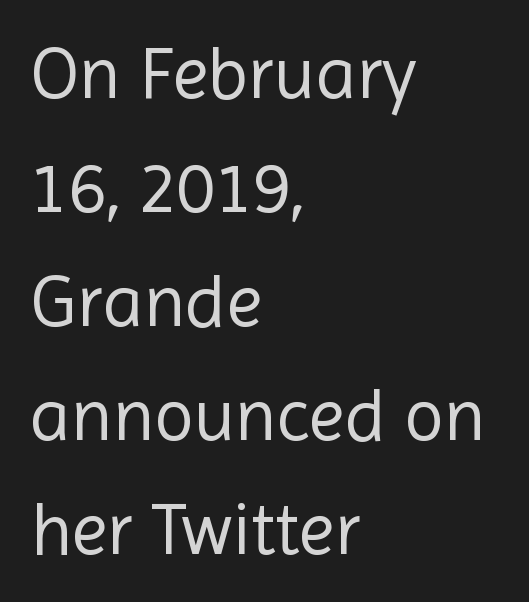
{"serif": "no", "italic": "no", "bold": "no", "weight": "regular", "width": "normal", "x_height": "medium", "monospaced": "no", "underline": "no", "align": "left", "line_spacing": "normal", "line_spacing_ratio": 1.56, "letter_spacing": "normal", "letter_spacing_em": 0.0, "glyph_px": 73}
